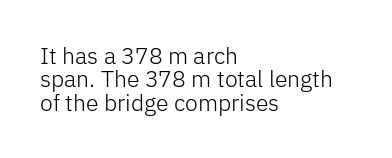
Is the type heavy? It reads as light-to-regular instead. Does extra space separate the letters? No, they use regular spacing. Characters remain perfectly vertical along every line. The strip under each line holds only bare page. You could barely slide anything between these rows. Reading down the block, your eye returns to a fixed left position each line.
